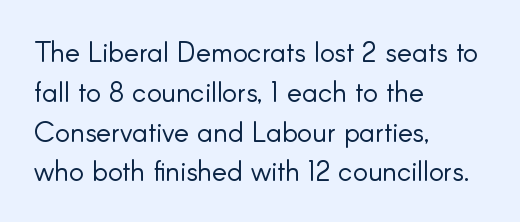
The image shows 28 px light sans-serif type, upright; set left-aligned, normal line spacing (1.42x), normal letter spacing, not underlined; low stroke contrast and a small x-height.
